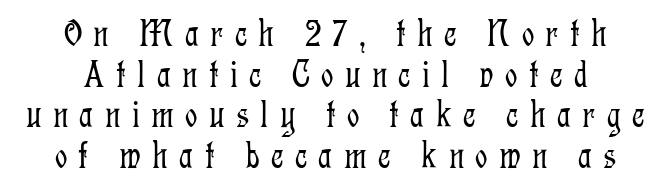
{"serif": "yes", "italic": "no", "bold": "no", "weight": "light", "width": "condensed", "stroke_contrast": "low", "x_height": "medium", "monospaced": "no", "underline": "no", "line_spacing": "tight", "line_spacing_ratio": 1.04, "letter_spacing": "wide", "letter_spacing_em": 0.29, "glyph_px": 39}
